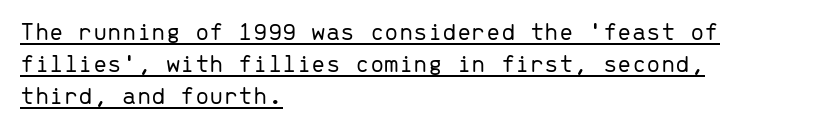
Q: Is the text bold? A: No.
Q: Is the text italic (slanted)? A: No, it is upright.
Q: Is the text underlined? A: Yes.
Q: How is the paragraph aligned? A: Left-aligned.
Q: Is the spacing between letters normal or unusually wide? A: Normal.
